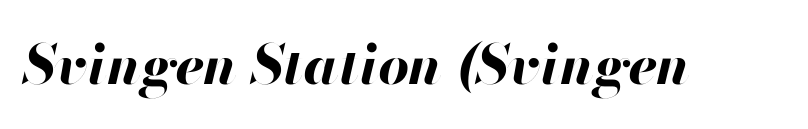
{"italic": "yes", "lean": "right", "slant_degrees": 13, "bold": "yes", "weight": "bold", "width": "normal", "stroke_contrast": "high", "x_height": "small", "monospaced": "no", "underline": "no", "letter_spacing": "normal", "letter_spacing_em": 0.0, "glyph_px": 54}
